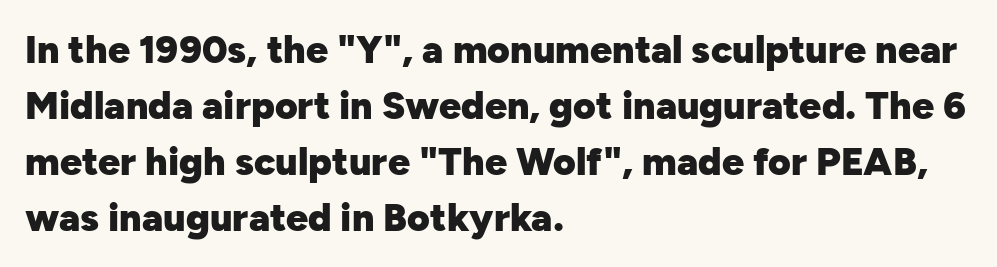
Interline gaps are of average width in this sample. Typeset ragged right — the left edge is the straight one. Typographic density is high because the face is bold. The face used here is rendered with its standard letterfit.
